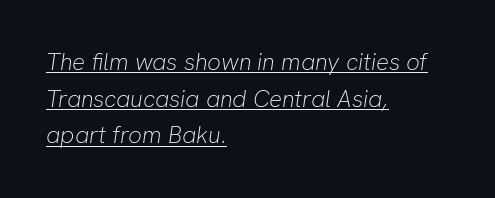
{"italic": "yes", "lean": "right", "slant_degrees": 8, "bold": "no", "underline": "yes", "align": "left", "line_spacing": "normal", "line_spacing_ratio": 1.53, "letter_spacing": "normal", "letter_spacing_em": 0.0, "glyph_px": 24}
